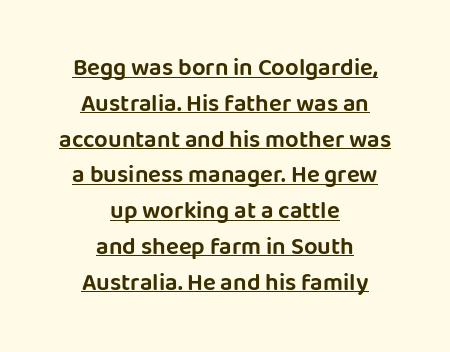
The image shows 24 px text type, upright; set centered, normal line spacing (1.49x), normal letter spacing, underlined.
